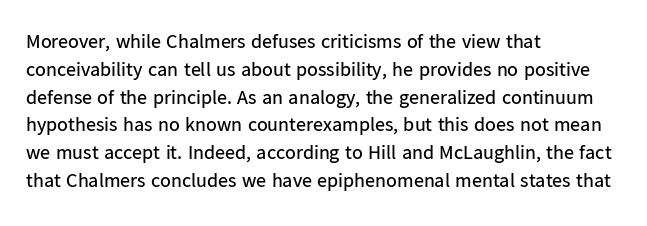
Nothing heavy about these letters — not bold at all. Compared with a centered layout, this one pins lines to the left instead. Spacing between characters is what you'd get straight out of the box. Posture: vertical. Anything drawn beneath the words? Only blank space.
